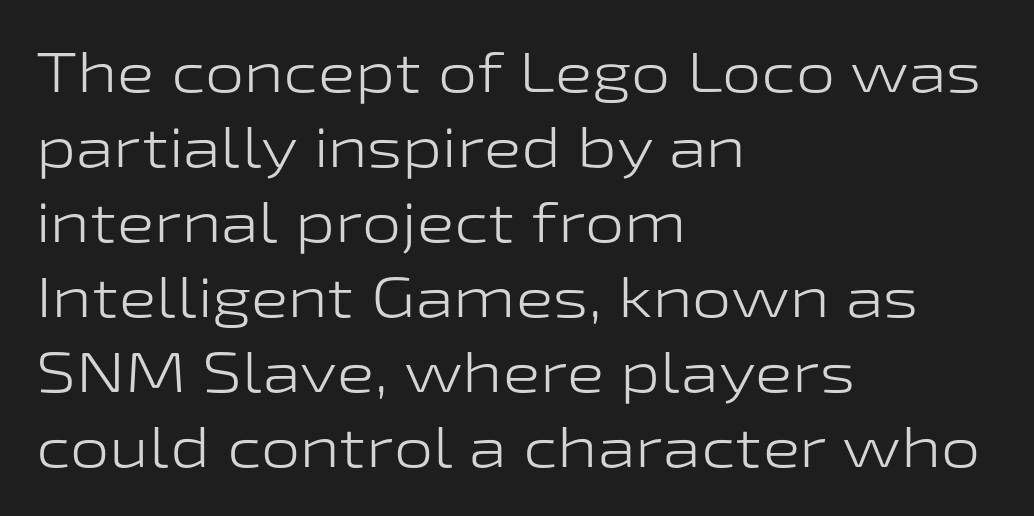
{"serif": "no", "italic": "no", "bold": "no", "weight": "light", "width": "wide", "stroke_contrast": "low", "x_height": "medium", "monospaced": "no", "underline": "no", "align": "left", "line_spacing": "normal", "line_spacing_ratio": 1.34, "letter_spacing": "normal", "letter_spacing_em": 0.0, "glyph_px": 56}
